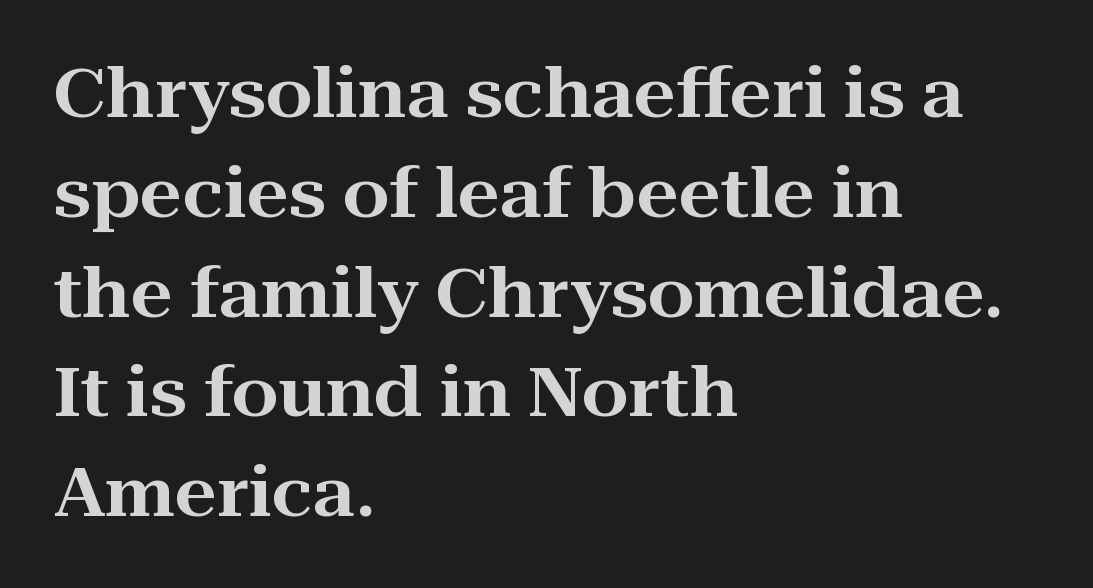
The image shows 67 px wide serif type, upright; set left-aligned, normal line spacing (1.49x), normal letter spacing, not underlined; high stroke contrast and a medium x-height.
